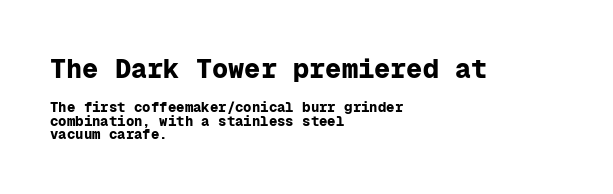
The image shows 27 px bold type, upright; set left-aligned, tight line spacing (0.95x), normal letter spacing, not underlined; the first (top) block is 1.93x larger.
